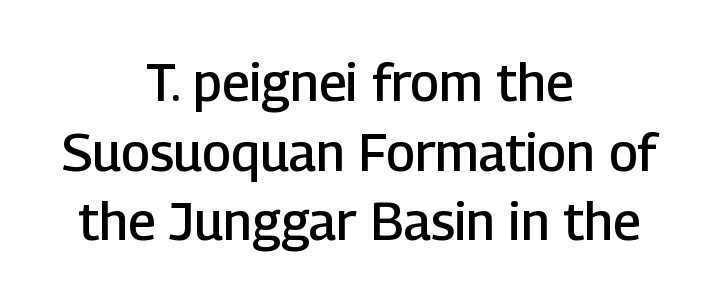
{"serif": "no", "italic": "no", "bold": "semi", "weight": "semibold", "width": "normal", "stroke_contrast": "low", "x_height": "medium", "monospaced": "no", "underline": "no", "align": "center", "line_spacing": "normal", "line_spacing_ratio": 1.34, "letter_spacing": "normal", "letter_spacing_em": 0.0, "glyph_px": 52}
